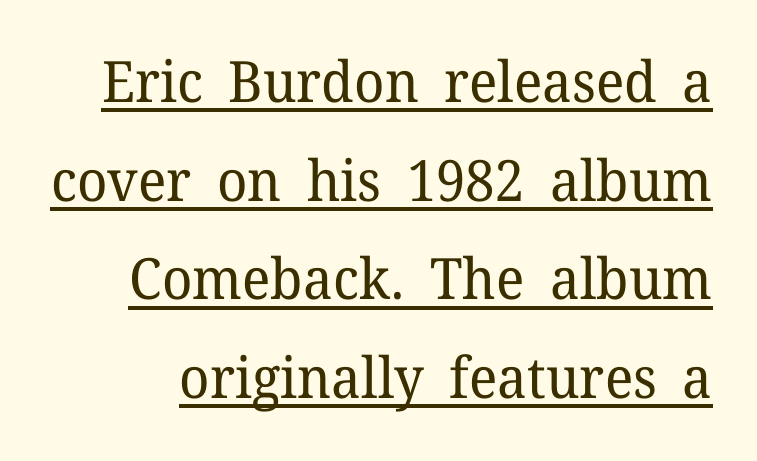
{"serif": "yes", "italic": "no", "bold": "no", "weight": "regular", "width": "normal", "stroke_contrast": "low", "x_height": "medium", "monospaced": "no", "underline": "yes", "line_spacing_ratio": 1.73, "letter_spacing": "normal", "letter_spacing_em": 0.0, "glyph_px": 57}
